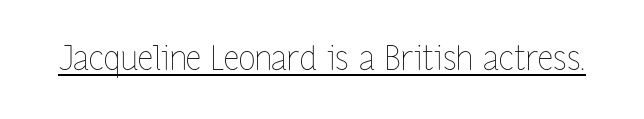
The image shows 34 px thin, condensed type, upright; set normal letter spacing, underlined; low stroke contrast and a medium x-height.
